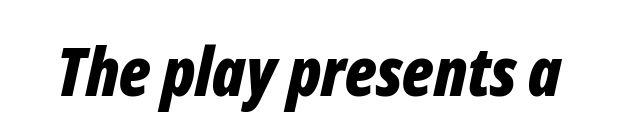
Q: Is the text bold? A: Yes.
Q: Is the text italic (slanted)? A: Yes, it leans right by about 12 degrees.
Q: Is the text underlined? A: No.
Q: Is the spacing between letters normal or unusually wide? A: Normal.
Q: Width (condensed, normal, or wide)? A: Condensed.
Q: Stroke contrast? A: Low.
Q: x-height? A: Medium.
Q: Monospaced? A: No.
